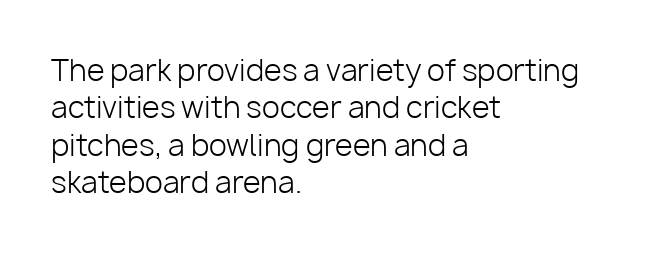
The image shows 29 px light sans-serif type, upright; set left-aligned, normal line spacing (1.29x), normal letter spacing, not underlined; low stroke contrast and a medium x-height.
